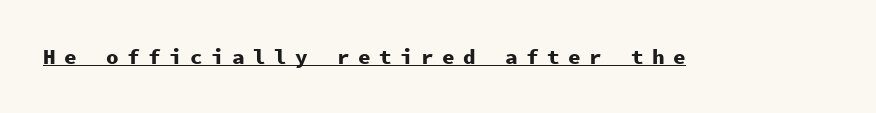
The image shows 21 px bold type, upright; set unusually wide letter spacing (+0.4 em), underlined.
